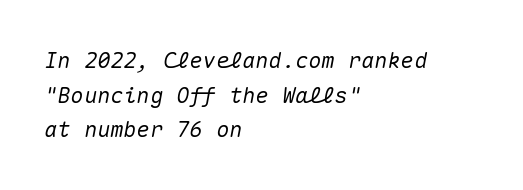
{"italic": "yes", "lean": "right", "slant_degrees": 10, "underline": "no", "align": "left", "line_spacing": "normal", "line_spacing_ratio": 1.57, "letter_spacing": "normal", "letter_spacing_em": 0.0, "glyph_px": 22}
